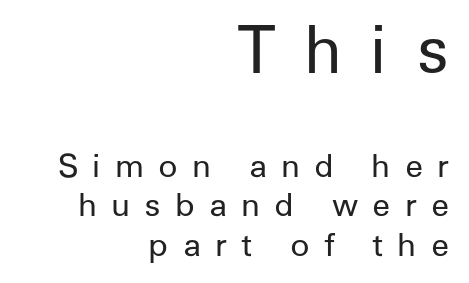
Is the lower block the larger one? No — the upper block carries the bigger type. Spacing verdict: proportional, widths tailored to each character. The face used here is a sans, in the tradition of grotesques and geometrics. Words float on clear page, feet unadorned. The cut favours lightness, reaching ordinary text weight at its darkest. Which margin do the lines hug? The right one — the left edge is uneven.
